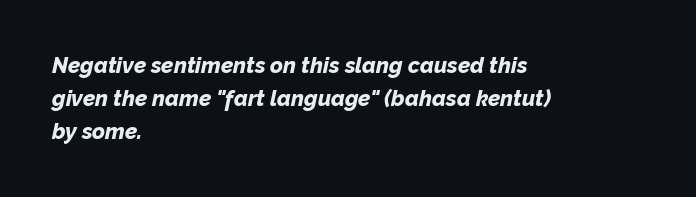
The strokes are fattened all the way to bold. The gap between lines stays unmarked. The text carries the slant typical of an italic or oblique font. The passage shown has conventional tracking throughout. The text block is weighted toward the left margin, trailing off unevenly rightward.
